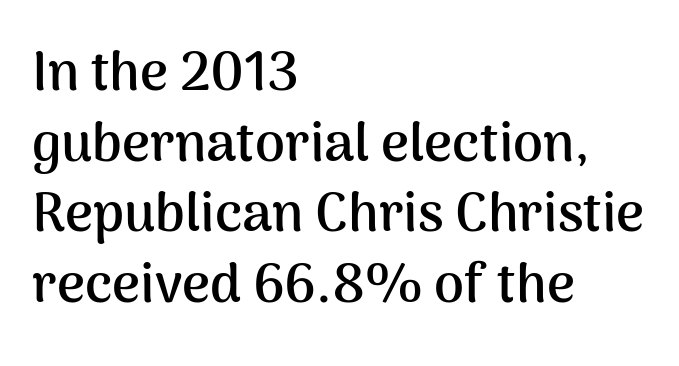
The image shows 54 px semibold sans-serif type, upright; set left-aligned, normal line spacing (1.31x), normal letter spacing, not underlined; medium stroke contrast and a medium x-height.
